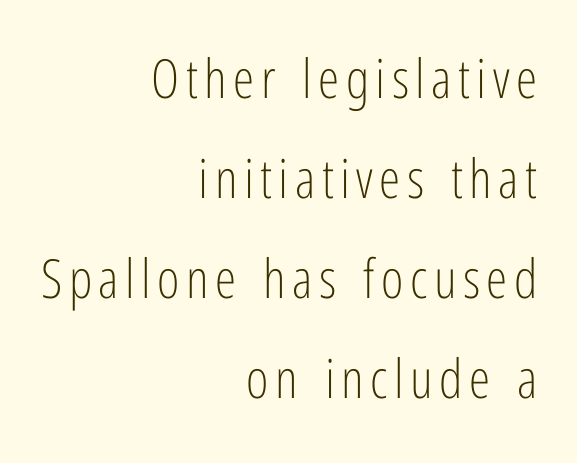
{"serif": "no", "italic": "no", "bold": "no", "weight": "light", "width": "condensed", "stroke_contrast": "low", "x_height": "medium", "monospaced": "no", "underline": "no", "align": "right", "line_spacing_ratio": 1.85, "glyph_px": 54}
